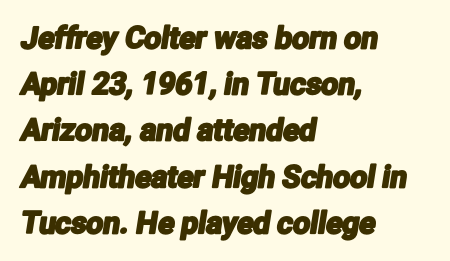
The image shows 30 px condensed sans-serif type; set left-aligned, normal line spacing (1.54x), normal letter spacing, not underlined; low stroke contrast and a medium x-height.
